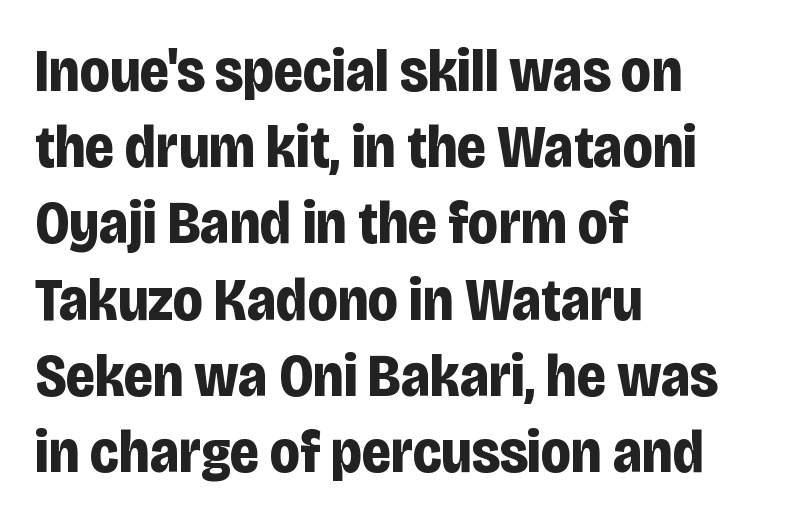
The image shows 60 px bold, condensed sans-serif type, upright; set left-aligned, normal line spacing (1.27x), normal letter spacing, not underlined; low stroke contrast and a large x-height.
